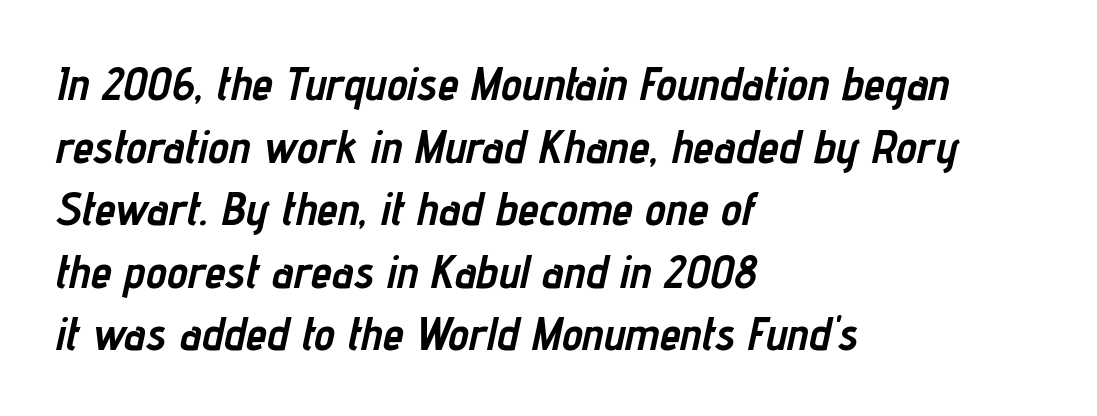
{"italic": "yes", "lean": "right", "slant_degrees": 12, "bold": "yes", "weight": "semibold", "width": "condensed", "stroke_contrast": "low", "x_height": "medium", "monospaced": "no", "underline": "no", "align": "left", "line_spacing": "normal", "line_spacing_ratio": 1.33, "letter_spacing": "normal", "letter_spacing_em": 0.0, "glyph_px": 47}
